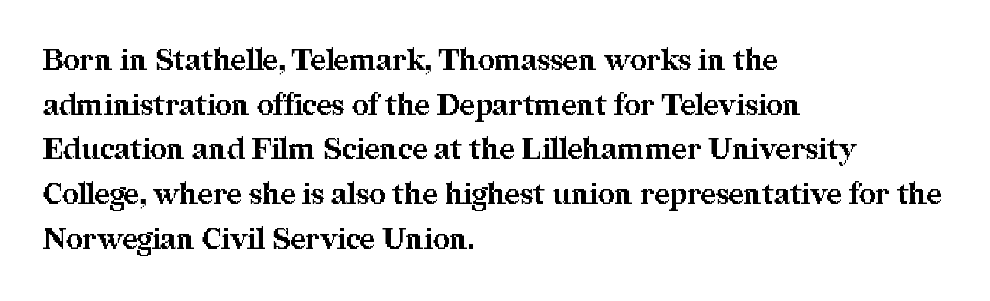
These lines are rendered in a variable-pitch font. Tracking value appears to be zero — textbook default spacing. Underlining? Definitely not there. If you drew a line through each stem, it would be perfectly vertical. The block of text has a typical density, with ordinary space between rows.
